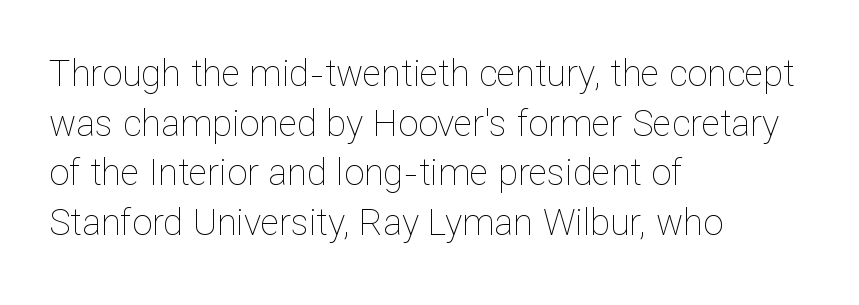
Every stem runs plumb, perpendicular to the baseline. The typeface has the unassuming heft of standard copy or less. The face used here is proportionally spaced, like ordinary book or web type. The glyphs are unaccompanied by any horizontal stroke below them. This sample uses plain, unmodified letter spacing. The designer left line spacing at the default.
